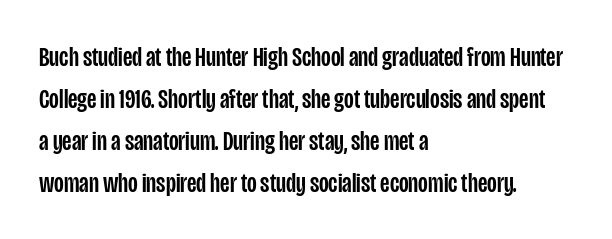
Q: Is the text italic (slanted)? A: No, it is upright.
Q: Is the typeface a serif or a sans-serif typeface? A: Sans-serif.
Q: Is the text underlined? A: No.
Q: How is the paragraph aligned? A: Left-aligned.
Q: Is the spacing between letters normal or unusually wide? A: Normal.
Q: Is the spacing between lines tight, normal or loose? A: Normal.
Q: Width (condensed, normal, or wide)? A: Condensed.
Q: Stroke contrast? A: Low.
Q: x-height? A: Large.
Q: Monospaced? A: No.
